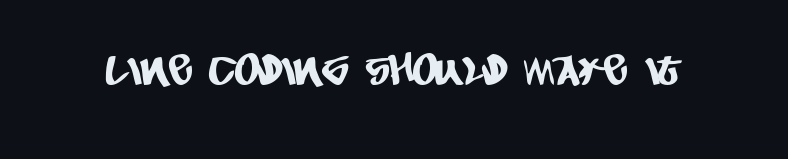
{"serif": "no", "width": "condensed", "stroke_contrast": "low", "x_height": "large", "monospaced": "no", "underline": "no", "letter_spacing": "normal", "letter_spacing_em": 0.0, "glyph_px": 43}
